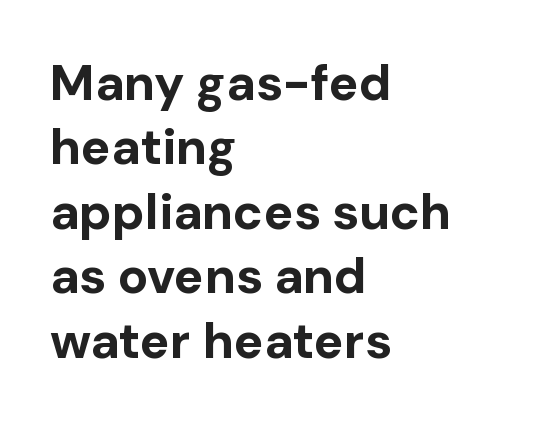
Left-aligned paragraph, ragged on the right. Is this a fixed-width face? No — the glyphs have proportional, varying widths. Nothing sits at the stroke ends, so this counts as sans-serif. Compared with typical body copy, the letter spacing here is the same. This is roman type, the default non-slanted kind.
